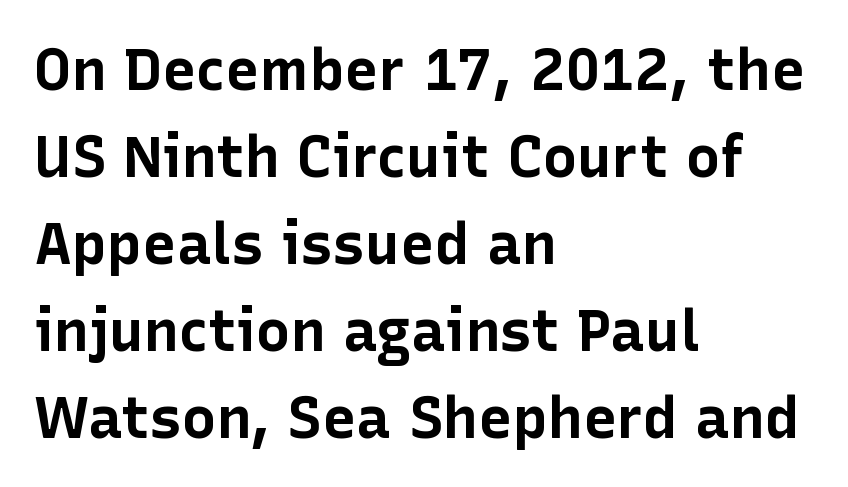
{"serif": "no", "italic": "no", "bold": "yes", "weight": "bold", "width": "normal", "stroke_contrast": "low", "x_height": "medium", "monospaced": "no", "underline": "no", "align": "left", "line_spacing": "normal", "line_spacing_ratio": 1.5, "letter_spacing": "normal", "letter_spacing_em": 0.0, "glyph_px": 58}
